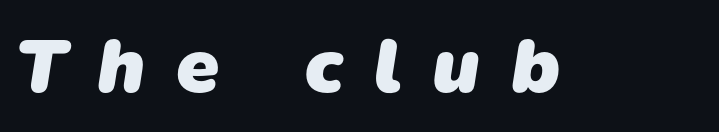
The image shows 78 px heavy sans-serif type; set unusually wide letter spacing (+0.39 em), not underlined; low stroke contrast and a medium x-height.
